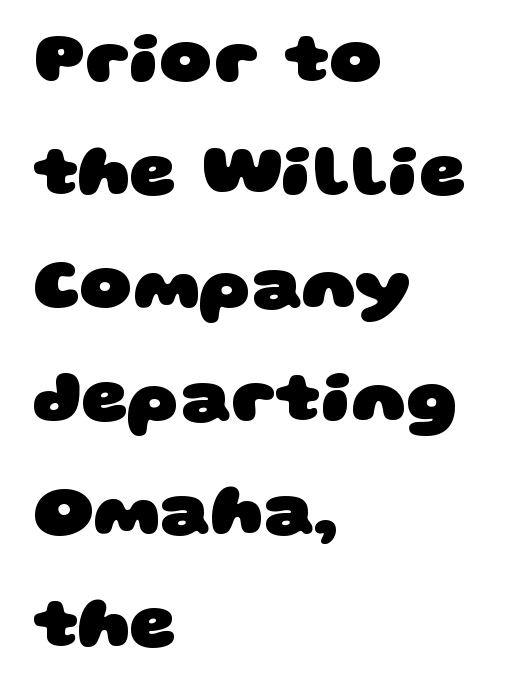
{"serif": "no", "bold": "yes", "weight": "heavy", "width": "wide", "stroke_contrast": "low", "x_height": "large", "monospaced": "no", "underline": "no", "align": "left", "line_spacing": "normal", "line_spacing_ratio": 1.57, "letter_spacing": "normal", "letter_spacing_em": 0.0, "glyph_px": 72}
